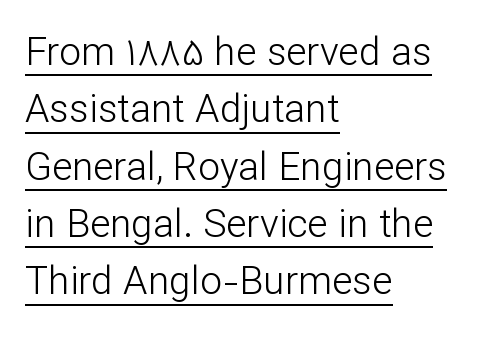
{"serif": "no", "italic": "no", "bold": "no", "weight": "light", "width": "normal", "stroke_contrast": "low", "x_height": "medium", "monospaced": "no", "underline": "yes", "align": "left", "line_spacing": "normal", "line_spacing_ratio": 1.47, "letter_spacing": "normal", "letter_spacing_em": 0.0, "glyph_px": 39}
